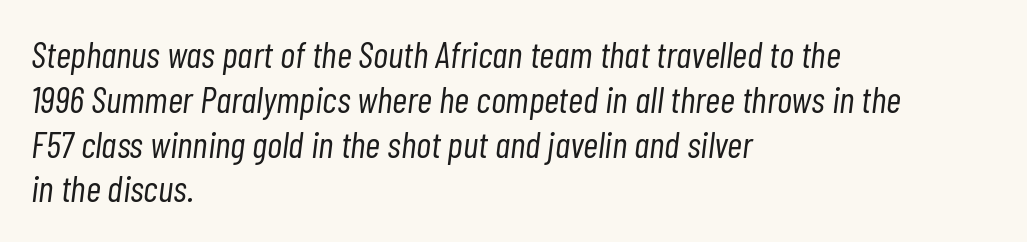
Q: Is the text bold? A: No.
Q: Is the text italic (slanted)? A: Yes, it leans right by about 7 degrees.
Q: Is the text underlined? A: No.
Q: How is the paragraph aligned? A: Left-aligned.
Q: Is the spacing between letters normal or unusually wide? A: Normal.
Q: Width (condensed, normal, or wide)? A: Condensed.
Q: Stroke contrast? A: Low.
Q: x-height? A: Medium.
Q: Monospaced? A: No.
